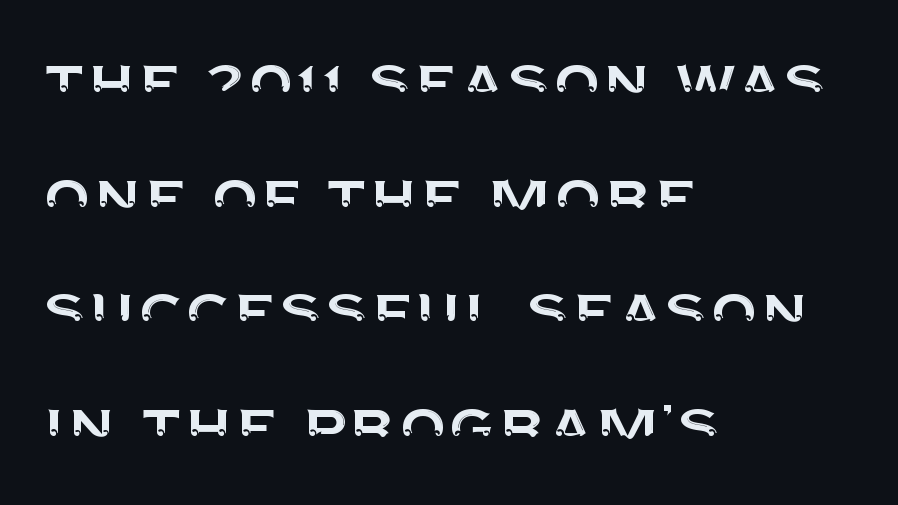
{"serif": "no", "italic": "no", "width": "normal", "stroke_contrast": "medium", "x_height": "large", "monospaced": "no", "underline": "no", "align": "left", "line_spacing": "normal", "line_spacing_ratio": 1.47, "letter_spacing": "normal", "letter_spacing_em": 0.0, "glyph_px": 78}
